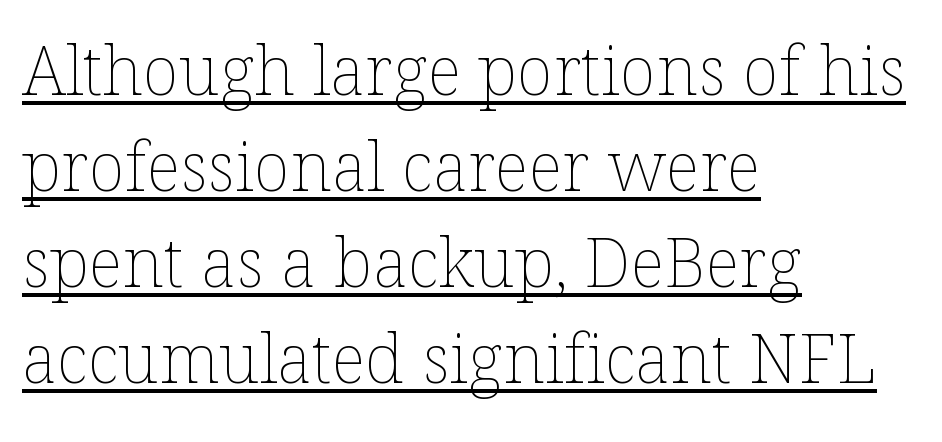
{"italic": "no", "bold": "no", "weight": "thin", "width": "normal", "stroke_contrast": "low", "x_height": "medium", "monospaced": "no", "underline": "yes", "align": "left", "line_spacing": "normal", "line_spacing_ratio": 1.41, "letter_spacing": "normal", "letter_spacing_em": 0.0, "glyph_px": 68}
